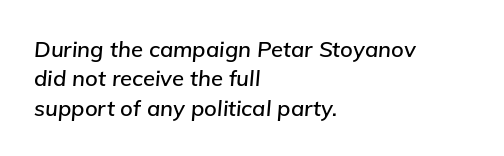
The axis of the letterforms is tilted away from vertical. Descender tails drop into unmarked territory. Notice how the passage keeps a crisp vertical edge on the left only. Is the letter spacing exaggerated? No — it looks like the ordinary default.
